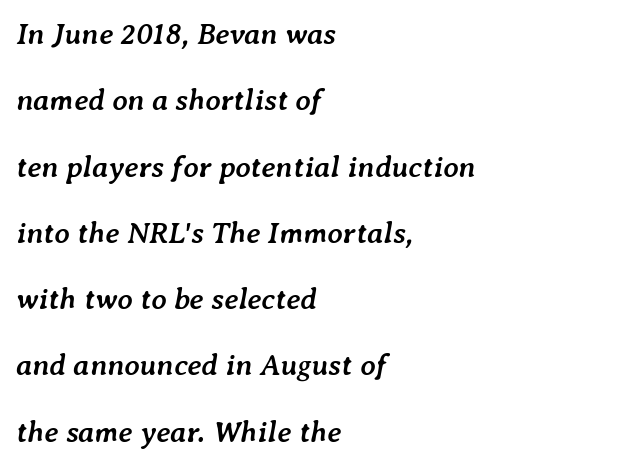
Rule under the text: the space is simply empty. Typesetter's note: full bold, strokes at maximum text heaviness. The typography opts for an oblique posture over an upright one. Varying glyph widths throughout — classic text-font behaviour.
